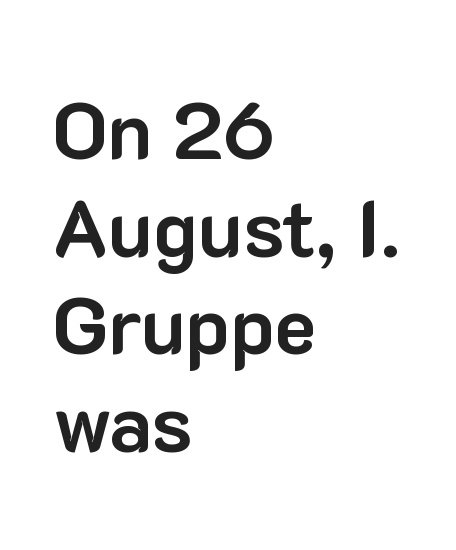
Q: Is the text bold? A: Yes.
Q: Is the text italic (slanted)? A: No, it is upright.
Q: Is the typeface a serif or a sans-serif typeface? A: Sans-serif.
Q: Is the text underlined? A: No.
Q: How is the paragraph aligned? A: Left-aligned.
Q: Is the spacing between letters normal or unusually wide? A: Normal.
Q: Width (condensed, normal, or wide)? A: Normal.
Q: Stroke contrast? A: Low.
Q: x-height? A: Medium.
Q: Monospaced? A: No.
